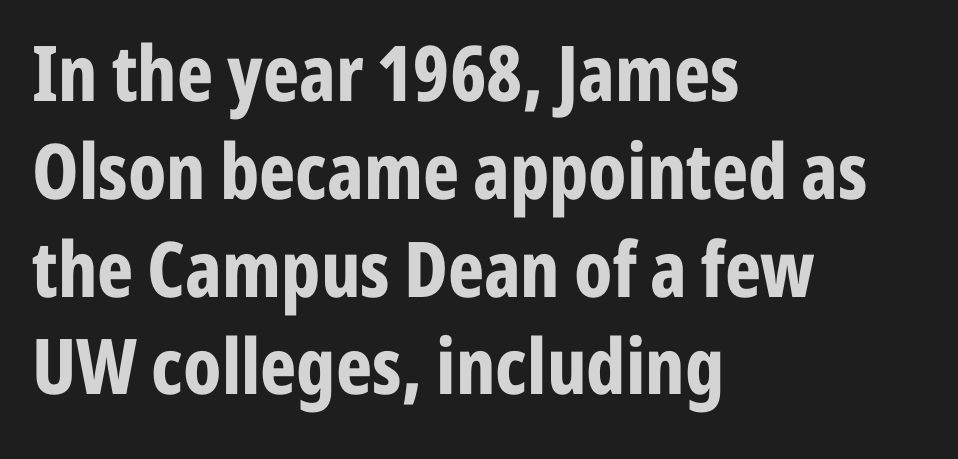
{"serif": "no", "italic": "no", "bold": "yes", "weight": "bold", "width": "condensed", "stroke_contrast": "low", "x_height": "medium", "monospaced": "no", "underline": "no", "align": "left", "line_spacing": "normal", "line_spacing_ratio": 1.27, "letter_spacing": "normal", "letter_spacing_em": 0.0, "glyph_px": 77}
